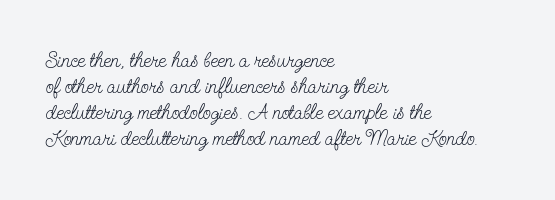
{"bold": "no", "underline": "no", "align": "left", "line_spacing_ratio": 1.24, "letter_spacing": "normal", "letter_spacing_em": 0.0, "glyph_px": 21}
